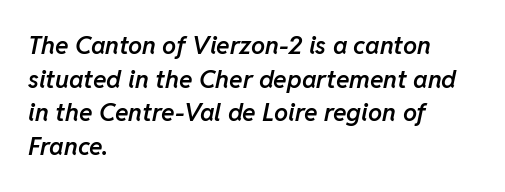
Q: Is the text bold? A: Semi-bold.
Q: Is the text italic (slanted)? A: Yes, it leans right by about 11 degrees.
Q: Is the text underlined? A: No.
Q: How is the paragraph aligned? A: Left-aligned.
Q: Is the spacing between letters normal or unusually wide? A: Normal.
Q: Is the spacing between lines tight, normal or loose? A: Normal.
